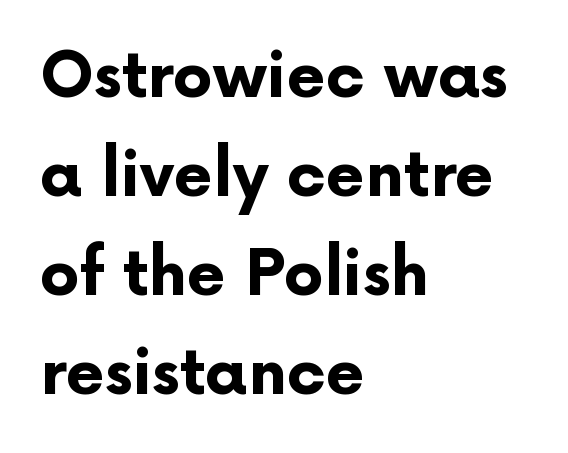
{"serif": "no", "italic": "no", "bold": "yes", "weight": "bold", "width": "normal", "stroke_contrast": "low", "x_height": "medium", "monospaced": "no", "underline": "no", "align": "left", "line_spacing": "normal", "line_spacing_ratio": 1.57, "letter_spacing": "normal", "letter_spacing_em": 0.0, "glyph_px": 63}
